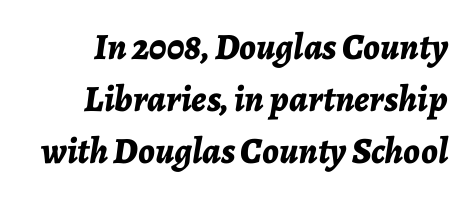
Q: Is the text bold? A: Yes.
Q: Is the text italic (slanted)? A: Yes, it leans right by about 7 degrees.
Q: Is the text underlined? A: No.
Q: Is the spacing between letters normal or unusually wide? A: Normal.
Q: Is the spacing between lines tight, normal or loose? A: Normal.
Q: Width (condensed, normal, or wide)? A: Normal.
Q: Stroke contrast? A: Low.
Q: x-height? A: Medium.
Q: Monospaced? A: No.
